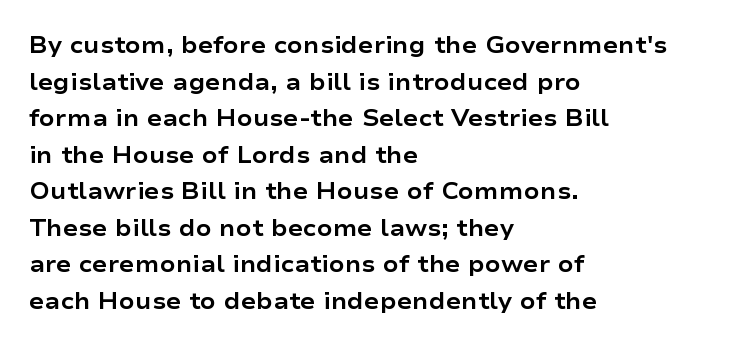
Q: Is the text bold? A: Yes.
Q: Is the text italic (slanted)? A: No, it is upright.
Q: Is the text underlined? A: No.
Q: How is the paragraph aligned? A: Left-aligned.
Q: Is the spacing between letters normal or unusually wide? A: Normal.
Q: Is the spacing between lines tight, normal or loose? A: Normal.
